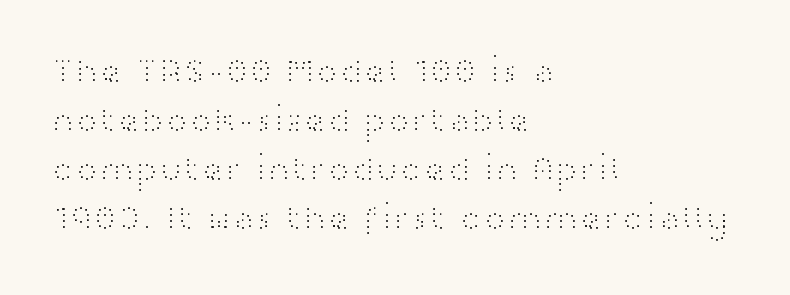
The image shows 36 px light, wide sans-serif type, upright; set left-aligned, normal line spacing (1.36x), normal letter spacing, not underlined; high stroke contrast and a medium x-height.
